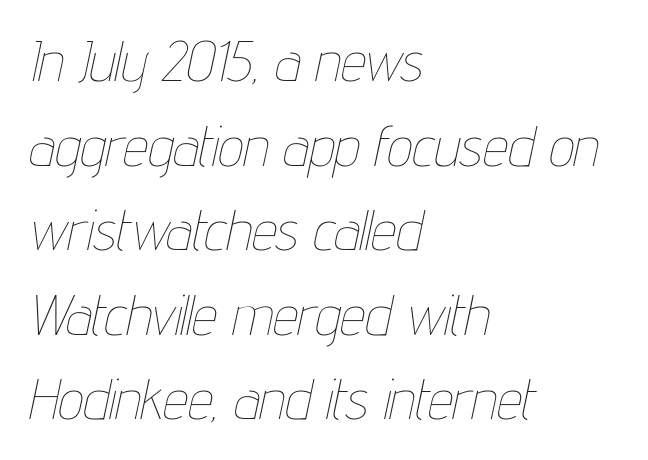
The image shows 56 px thin, condensed type, italic (leaning right); set left-aligned, normal line spacing (1.51x), normal letter spacing, not underlined; low stroke contrast and a medium x-height.
